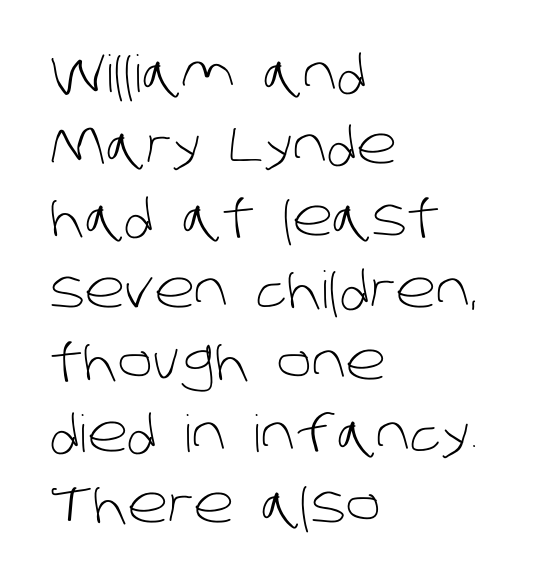
Q: Is the text bold? A: No.
Q: Is the typeface a serif or a sans-serif typeface? A: Sans-serif.
Q: Is the text underlined? A: No.
Q: How is the paragraph aligned? A: Left-aligned.
Q: Is the spacing between letters normal or unusually wide? A: Normal.
Q: Is the spacing between lines tight, normal or loose? A: Normal.
Q: Width (condensed, normal, or wide)? A: Normal.
Q: Stroke contrast? A: Low.
Q: x-height? A: Large.
Q: Monospaced? A: No.
